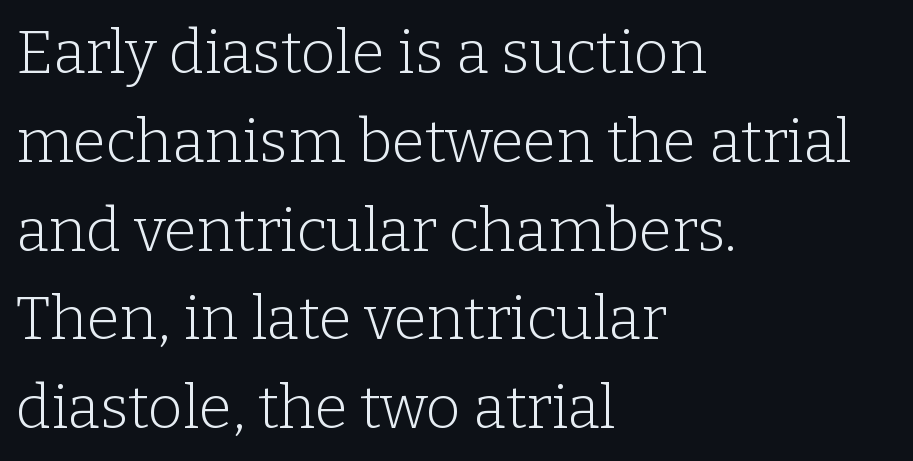
The letters advance in unequal steps, a hallmark of proportional type. No heavy texture on the line: the type isn't bold. To sum up the face: it has serifs. Check under the words: just untouched page.
